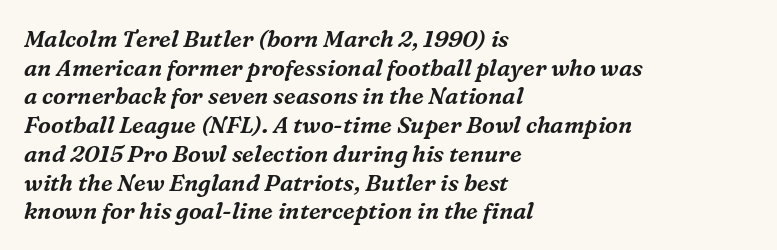
Each new line begins a customary step beneath the previous one. One-word summary of the alignment: left. Nobody touched the tracking dial on this one. Yep, that's italic — everything's leaning. The area under the type is left untouched.
